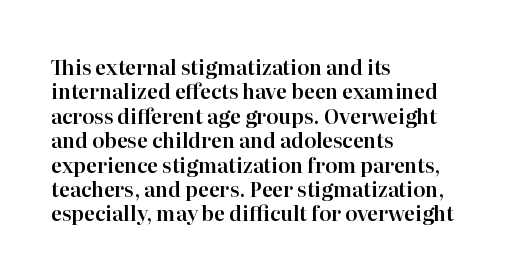
{"italic": "no", "underline": "no", "align": "left", "line_spacing_ratio": 1.22, "letter_spacing": "normal", "letter_spacing_em": 0.0, "glyph_px": 20}
